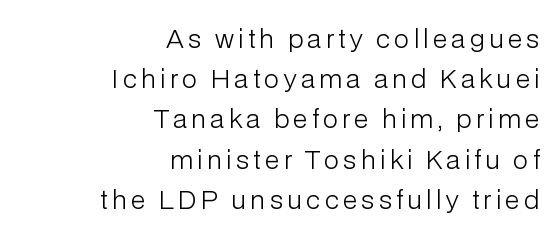
Heaviness? Minimal to ordinary, like unemphasized prose. How would I describe the line gaps? Plain and ordinary. Italic? Not at all — the glyphs are vertical. A clean baseline with only descenders dipping below it.
